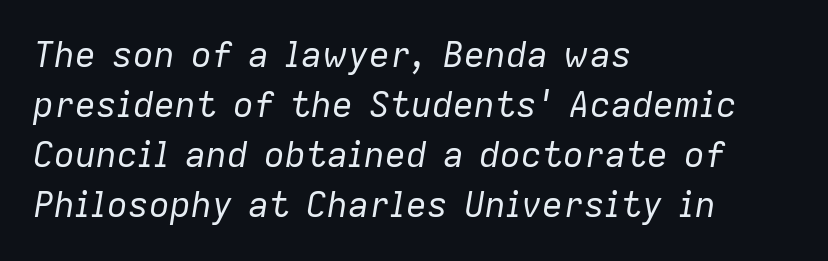
{"italic": "yes", "lean": "right", "slant_degrees": 9, "bold": "no", "weight": "regular", "width": "normal", "stroke_contrast": "low", "x_height": "medium", "monospaced": "no", "underline": "no", "align": "left", "line_spacing": "normal", "line_spacing_ratio": 1.43, "letter_spacing": "normal", "letter_spacing_em": 0.0, "glyph_px": 35}
